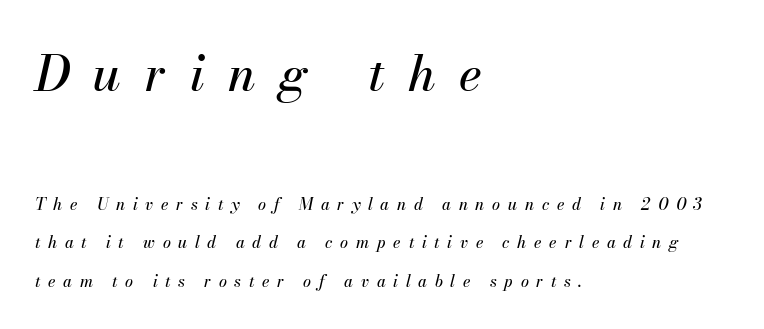
The image shows 49 px text type, italic (leaning right); set left-aligned, loose line spacing (2.4x), unusually wide letter spacing (+0.48 em), not underlined; the first (top) block is 3.06x larger; medium stroke contrast and a small x-height.
